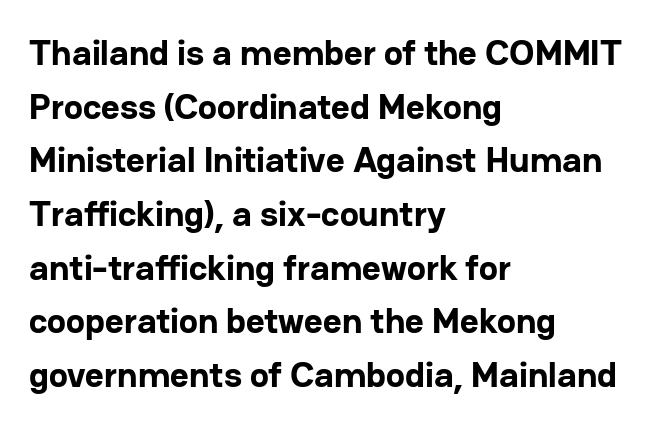
Q: Is the text bold? A: Yes.
Q: Is the text italic (slanted)? A: No, it is upright.
Q: Is the typeface a serif or a sans-serif typeface? A: Sans-serif.
Q: Is the text underlined? A: No.
Q: How is the paragraph aligned? A: Left-aligned.
Q: Is the spacing between letters normal or unusually wide? A: Normal.
Q: Is the spacing between lines tight, normal or loose? A: Normal.
Q: Width (condensed, normal, or wide)? A: Normal.
Q: Stroke contrast? A: Low.
Q: x-height? A: Medium.
Q: Monospaced? A: No.
